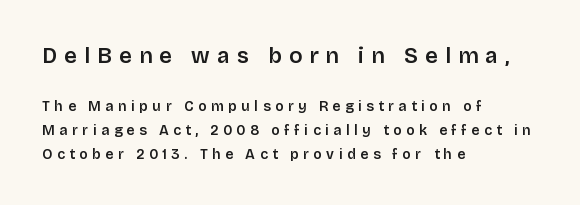
Q: Is the text bold? A: Semi-bold.
Q: Is the text italic (slanted)? A: No, it is upright.
Q: Is the text underlined? A: No.
Q: How is the paragraph aligned? A: Left-aligned.
Q: Is the spacing between letters normal or unusually wide? A: Unusually wide.
Q: Is the spacing between lines tight, normal or loose? A: Normal.
Q: Which block of text is set in a larger size, the first (top) or the second (bottom)? A: The first (top) one.
